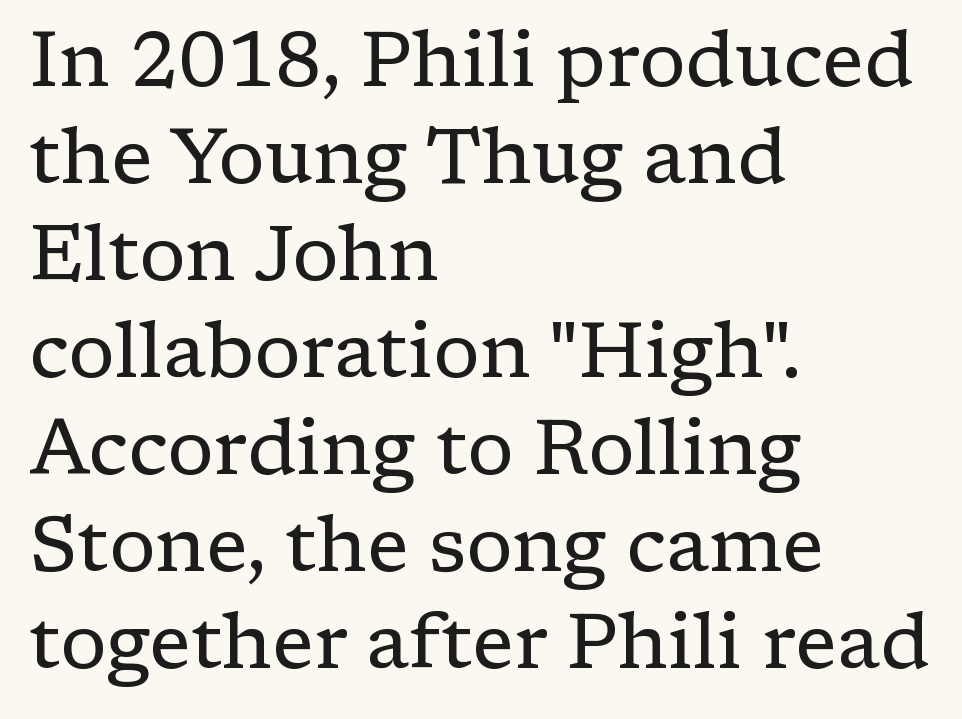
This is roman type, the default non-slanted kind. Beneath every word, the page is bare. Here the designer chose a conventional face with non-uniform glyph widths. Summary of weight: not heavy and not bold. The designer went with a serif here, giving each stem small feet. The lines in this sample share a left origin and differ only in where they stop.
